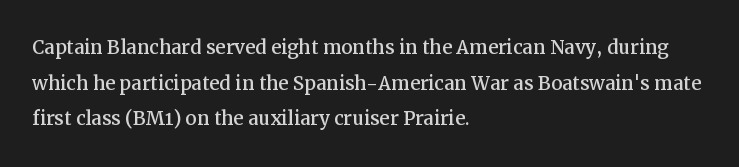
{"italic": "no", "underline": "no", "align": "left", "line_spacing": "normal", "line_spacing_ratio": 1.43, "letter_spacing": "normal", "letter_spacing_em": 0.0, "glyph_px": 25}
